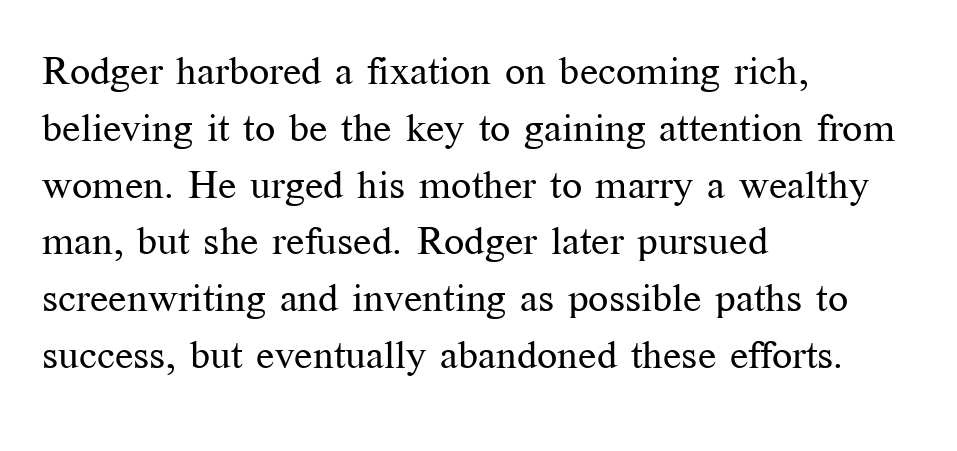
Regarding serifs, this sample has them. Do the characters align in a grid? No, the font is proportional. How are the letters spaced? Ordinarily, with no added tracking. The lines sit at an ordinary, default distance from one another.
